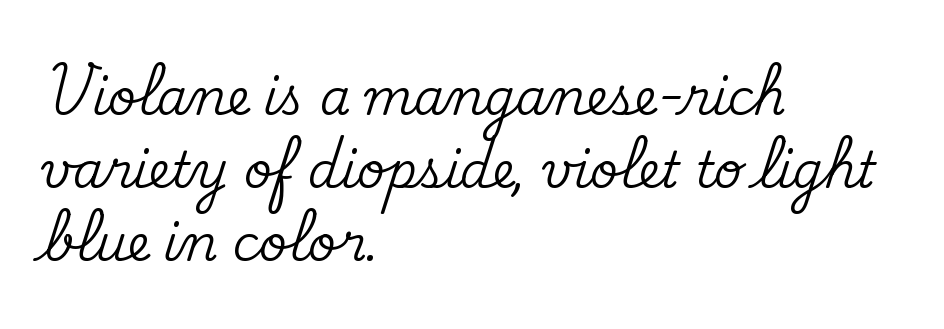
{"width": "normal", "stroke_contrast": "medium", "x_height": "small", "monospaced": "no", "underline": "no", "align": "left", "line_spacing": "normal", "line_spacing_ratio": 1.49, "letter_spacing": "normal", "letter_spacing_em": 0.0, "glyph_px": 49}
